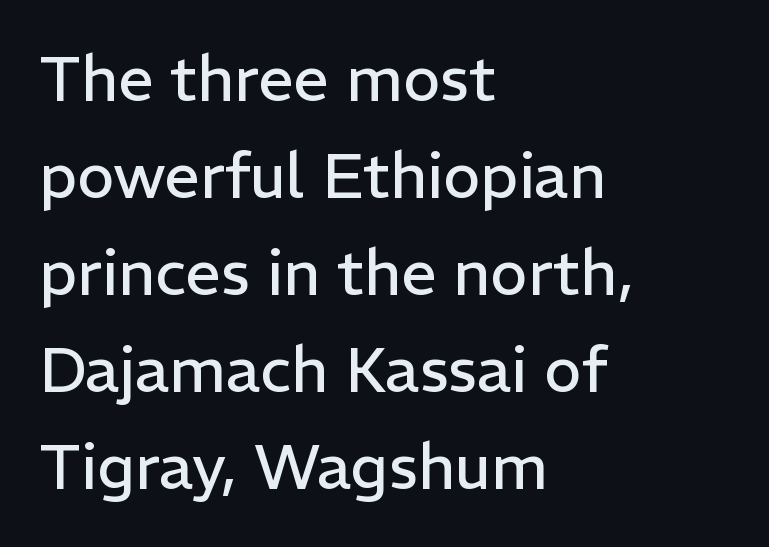
{"serif": "no", "italic": "no", "bold": "no", "weight": "regular", "width": "normal", "stroke_contrast": "low", "x_height": "medium", "monospaced": "no", "underline": "no", "align": "left", "line_spacing": "normal", "line_spacing_ratio": 1.54, "letter_spacing": "normal", "letter_spacing_em": 0.0, "glyph_px": 63}
